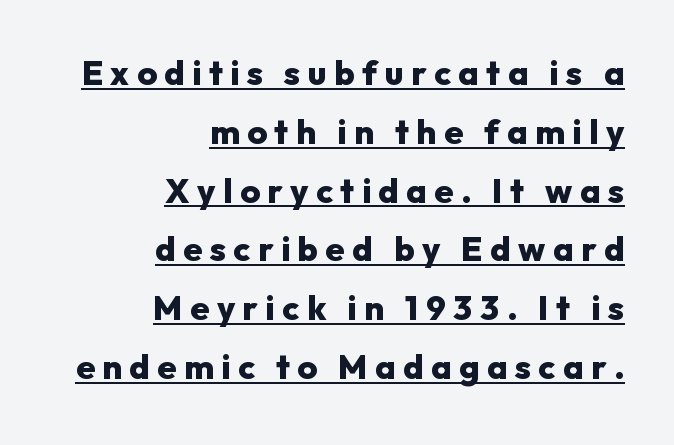
Q: Is the text bold? A: Yes.
Q: Is the text italic (slanted)? A: No, it is upright.
Q: Is the typeface a serif or a sans-serif typeface? A: Sans-serif.
Q: Is the text underlined? A: Yes.
Q: How is the paragraph aligned? A: Right-aligned.
Q: Is the spacing between letters normal or unusually wide? A: Unusually wide.
Q: Width (condensed, normal, or wide)? A: Normal.
Q: Stroke contrast? A: Low.
Q: x-height? A: Medium.
Q: Monospaced? A: No.
